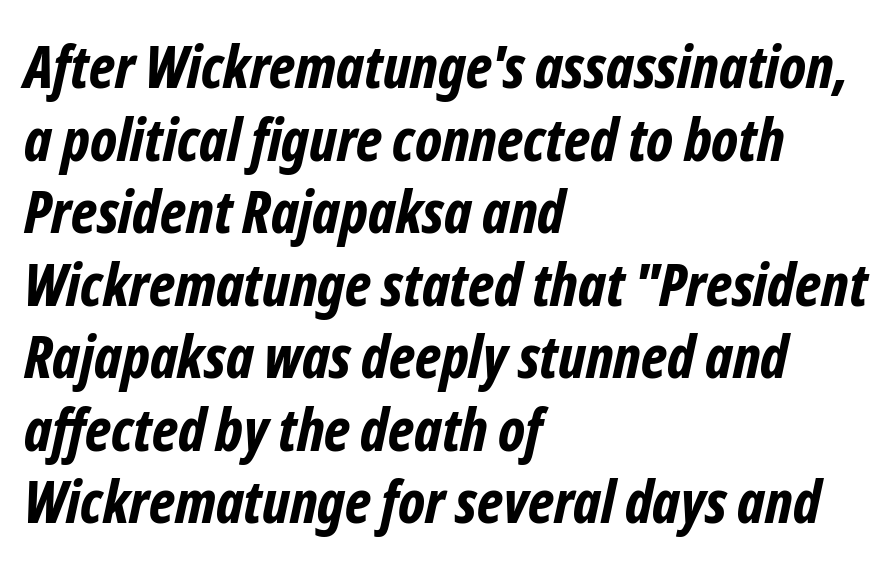
{"italic": "yes", "lean": "right", "slant_degrees": 12, "bold": "yes", "weight": "bold", "width": "condensed", "stroke_contrast": "low", "x_height": "medium", "monospaced": "no", "underline": "no", "align": "left", "line_spacing_ratio": 1.23, "letter_spacing": "normal", "letter_spacing_em": 0.0, "glyph_px": 59}
